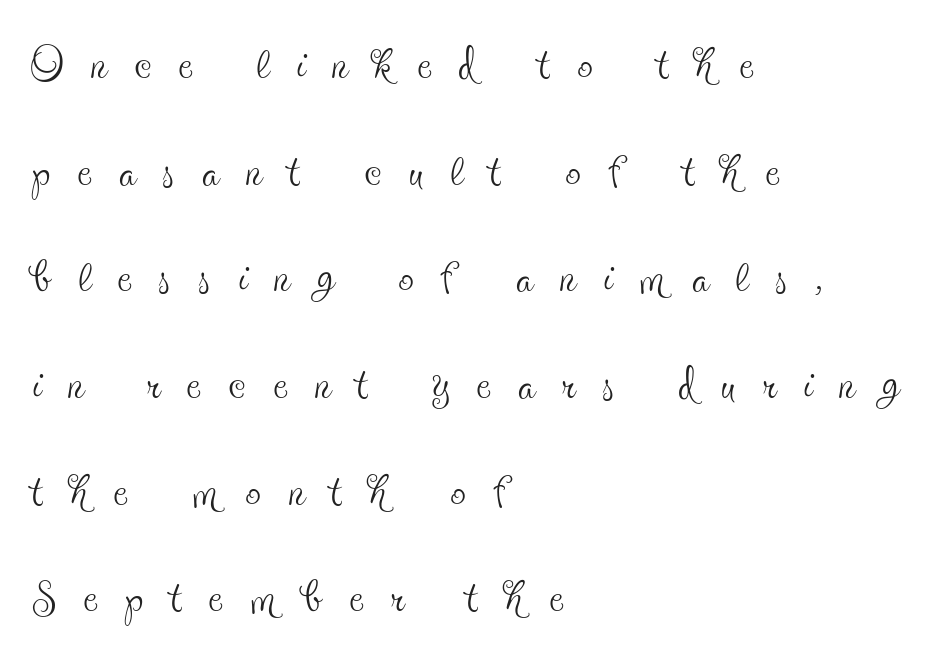
{"serif": "yes", "bold": "no", "weight": "thin", "width": "condensed", "x_height": "small", "monospaced": "no", "underline": "no", "align": "left", "line_spacing_ratio": 1.72, "letter_spacing": "wide", "letter_spacing_em": 0.44, "glyph_px": 62}
